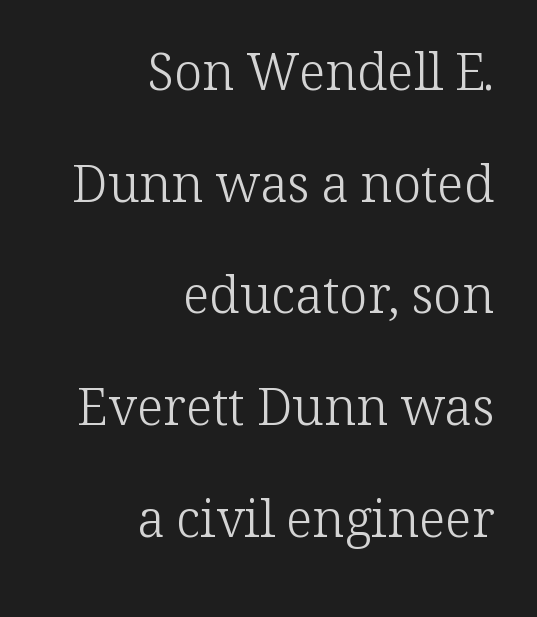
A serif font was chosen for this passage. No letter is thick-stroked: the sample isn't bold. A typesetter would call this proportional, since set widths differ per character. Notice the wide empty band between every row — that's loose leading. The line texture is even and compact thanks to regular tracking.
